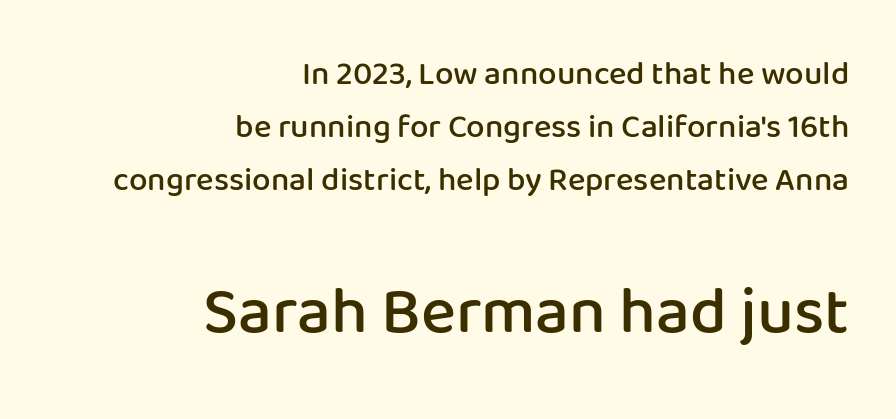
{"serif": "no", "italic": "no", "bold": "semi", "weight": "semibold", "width": "normal", "stroke_contrast": "low", "x_height": "medium", "monospaced": "no", "underline": "no", "align": "right", "line_spacing": "normal", "line_spacing_ratio": 1.61, "letter_spacing": "normal", "letter_spacing_em": 0.0, "larger_block": "second", "size_ratio": 2.0, "glyph_px": 66}
